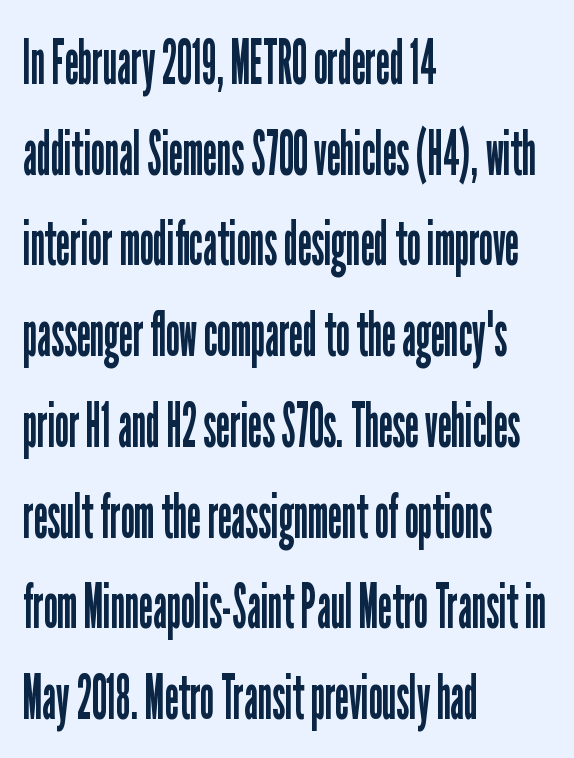
{"serif": "no", "italic": "no", "bold": "no", "weight": "regular", "width": "condensed", "stroke_contrast": "low", "x_height": "medium", "monospaced": "no", "underline": "no", "align": "left", "line_spacing": "normal", "line_spacing_ratio": 1.44, "letter_spacing": "normal", "letter_spacing_em": 0.0, "glyph_px": 63}
